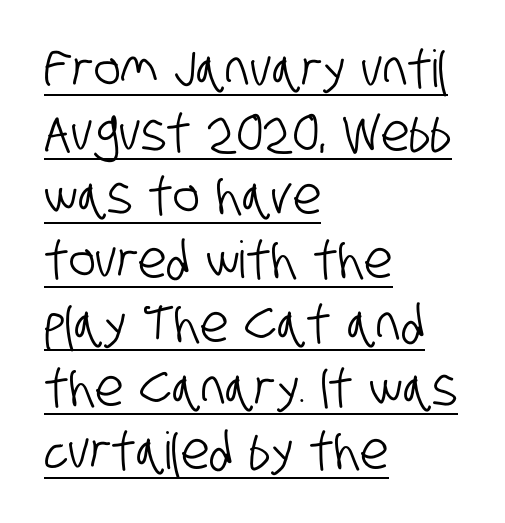
Q: Is the typeface a serif or a sans-serif typeface? A: Sans-serif.
Q: Is the text underlined? A: Yes.
Q: How is the paragraph aligned? A: Left-aligned.
Q: Is the spacing between letters normal or unusually wide? A: Normal.
Q: Is the spacing between lines tight, normal or loose? A: Normal.
Q: Width (condensed, normal, or wide)? A: Condensed.
Q: Stroke contrast? A: Low.
Q: x-height? A: Large.
Q: Monospaced? A: No.
